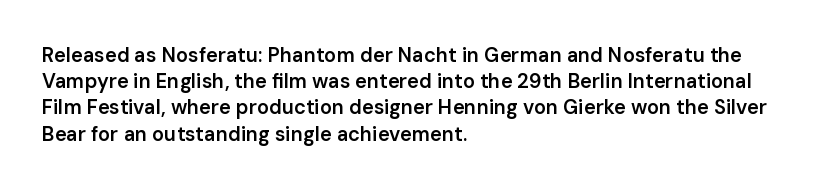
{"italic": "no", "bold": "semi", "underline": "no", "align": "left", "line_spacing": "normal", "line_spacing_ratio": 1.31, "letter_spacing": "normal", "letter_spacing_em": 0.0, "glyph_px": 20}
